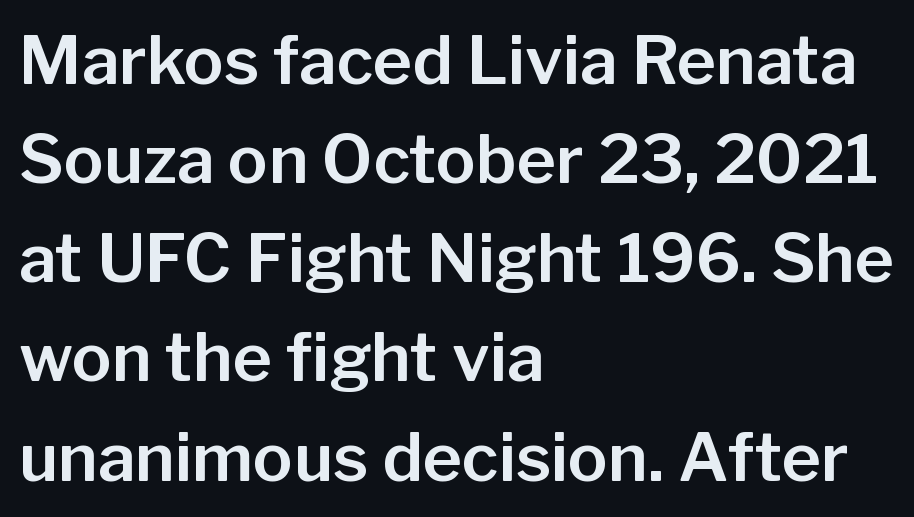
{"serif": "no", "italic": "no", "width": "normal", "stroke_contrast": "low", "x_height": "medium", "monospaced": "no", "underline": "no", "align": "left", "line_spacing": "normal", "line_spacing_ratio": 1.48, "letter_spacing": "normal", "letter_spacing_em": 0.0, "glyph_px": 67}
